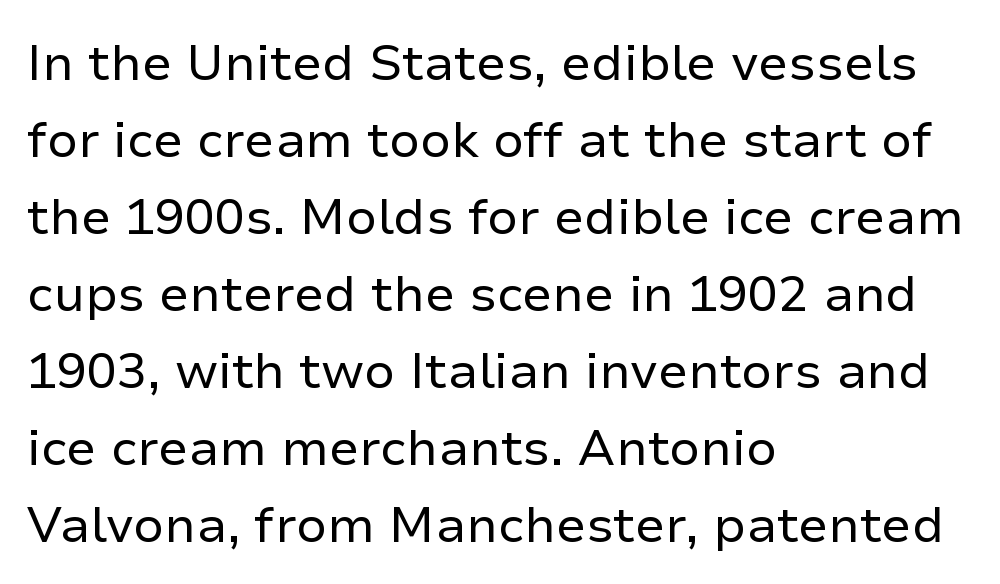
Think of a printed novel: that variable character pitch is what you see here. If you measured baseline to baseline, you'd find a middling distance. When letters stand straight like this, we call the style roman or upright. Teacher's note: observe the even left margin — that is flush-left alignment. A quiet, ordinary-to-light weight characterises the typeface.
